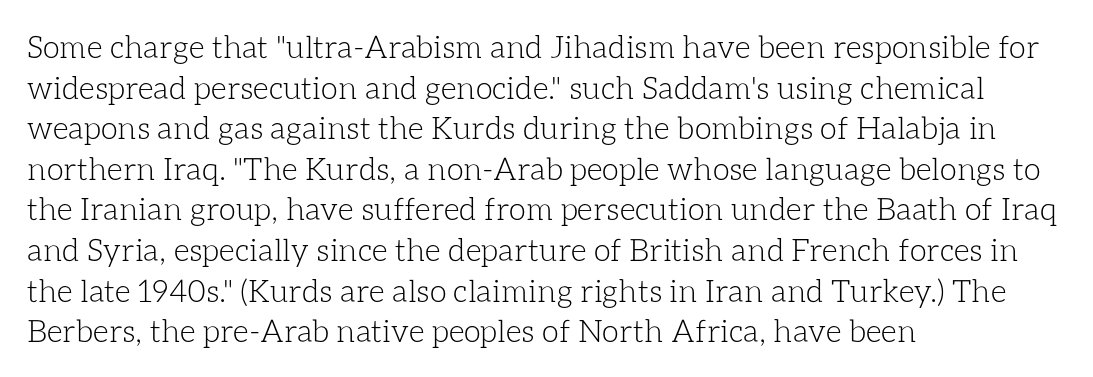
Weight: in the light-to-regular range. The horizontal fit of the characters is conventional and even. The lines are quadded left. Leading matches the norm, producing a regular column. These lines are rendered in a variable-pitch font. A roman cut, with each character standing at attention.
